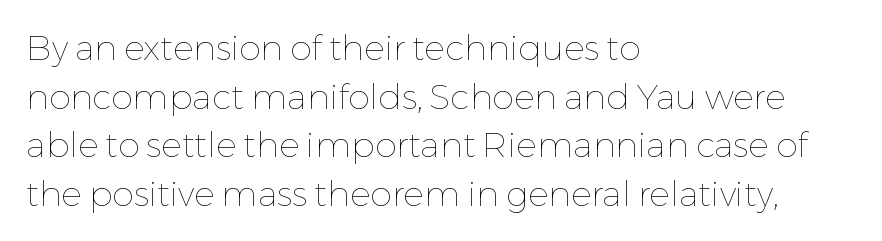
Q: Is the text bold? A: No.
Q: Is the text italic (slanted)? A: No, it is upright.
Q: Is the text underlined? A: No.
Q: How is the paragraph aligned? A: Left-aligned.
Q: Is the spacing between letters normal or unusually wide? A: Normal.
Q: Is the spacing between lines tight, normal or loose? A: Normal.
Q: Width (condensed, normal, or wide)? A: Normal.
Q: Stroke contrast? A: Low.
Q: x-height? A: Medium.
Q: Monospaced? A: No.
